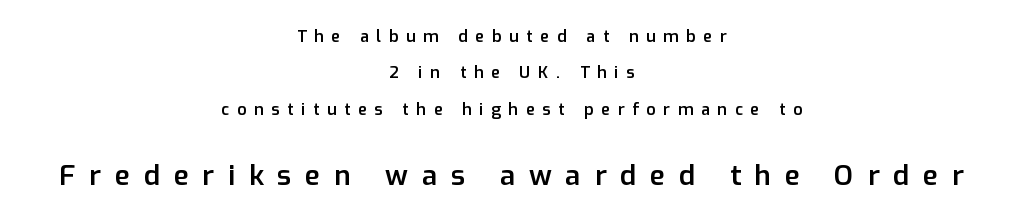
Q: Is the text bold? A: Semi-bold.
Q: Is the text italic (slanted)? A: No, it is upright.
Q: Is the typeface a serif or a sans-serif typeface? A: Sans-serif.
Q: Is the text underlined? A: No.
Q: How is the paragraph aligned? A: Centered.
Q: Is the spacing between letters normal or unusually wide? A: Unusually wide.
Q: Is the spacing between lines tight, normal or loose? A: Loose.
Q: Which block of text is set in a larger size, the first (top) or the second (bottom)? A: The second (bottom) one.
Q: Width (condensed, normal, or wide)? A: Normal.
Q: Stroke contrast? A: Low.
Q: x-height? A: Medium.
Q: Monospaced? A: No.
